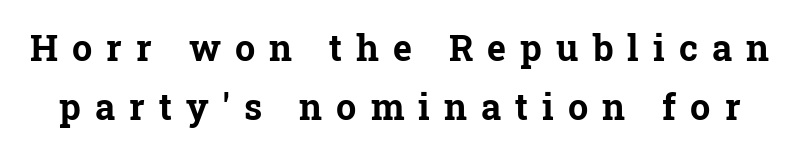
The image shows 36 px bold serif type, upright; set normal line spacing (1.63x), unusually wide letter spacing (+0.39 em), not underlined; low stroke contrast and a medium x-height.
